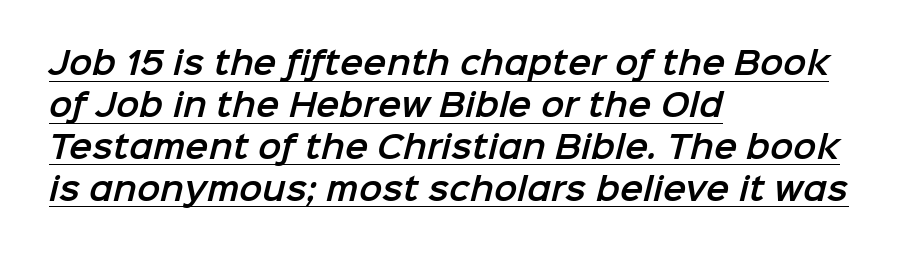
The image shows 31 px sans-serif type; set left-aligned, normal line spacing (1.35x), normal letter spacing, underlined; low stroke contrast and a medium x-height.
